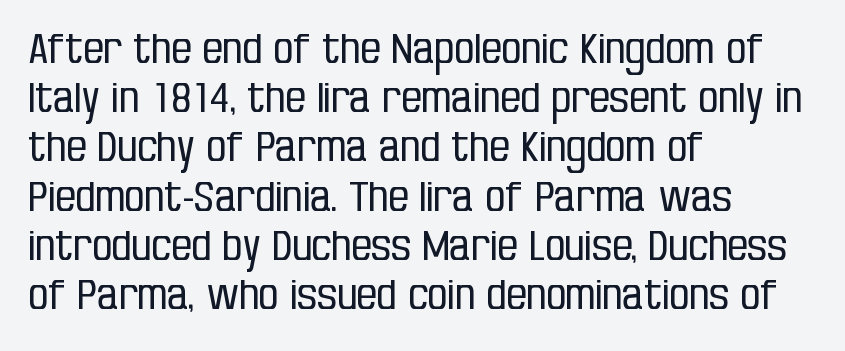
{"serif": "no", "italic": "no", "bold": "no", "weight": "regular", "width": "condensed", "stroke_contrast": "low", "x_height": "large", "monospaced": "no", "underline": "no", "align": "left", "line_spacing_ratio": 1.23, "letter_spacing": "normal", "letter_spacing_em": 0.0, "glyph_px": 40}
